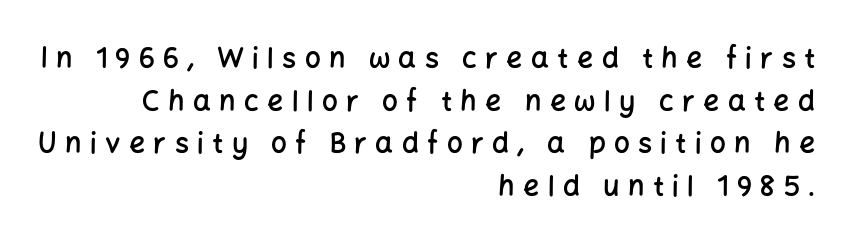
The image shows 28 px semibold sans-serif type, upright; set right-aligned, normal line spacing (1.52x), unusually wide letter spacing (+0.3 em), not underlined; low stroke contrast and a medium x-height.
